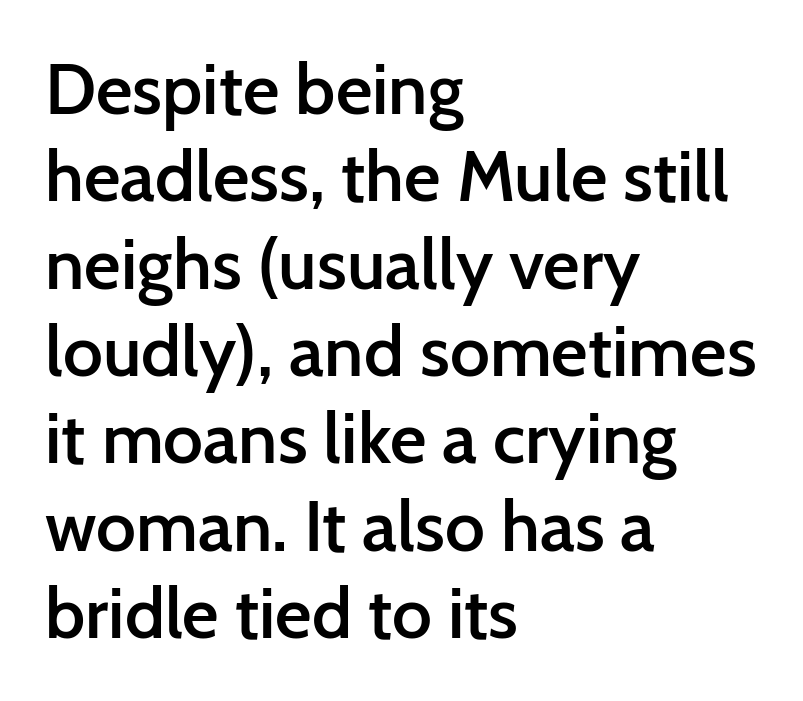
{"serif": "no", "italic": "no", "bold": "semi", "weight": "semibold", "width": "normal", "stroke_contrast": "low", "x_height": "medium", "monospaced": "no", "underline": "no", "align": "left", "line_spacing_ratio": 1.23, "letter_spacing": "normal", "letter_spacing_em": 0.0, "glyph_px": 71}
